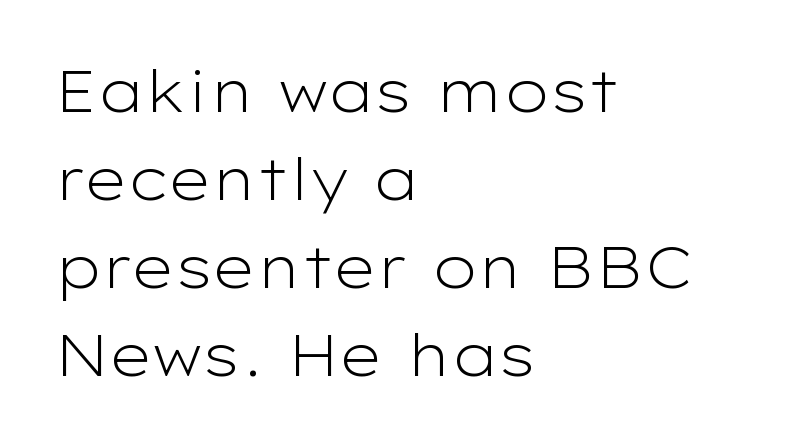
Q: Is the text bold? A: No.
Q: Is the text italic (slanted)? A: No, it is upright.
Q: Is the typeface a serif or a sans-serif typeface? A: Sans-serif.
Q: Is the text underlined? A: No.
Q: How is the paragraph aligned? A: Left-aligned.
Q: Is the spacing between letters normal or unusually wide? A: Normal.
Q: Is the spacing between lines tight, normal or loose? A: Normal.
Q: Width (condensed, normal, or wide)? A: Wide.
Q: Stroke contrast? A: Low.
Q: x-height? A: Medium.
Q: Monospaced? A: No.
